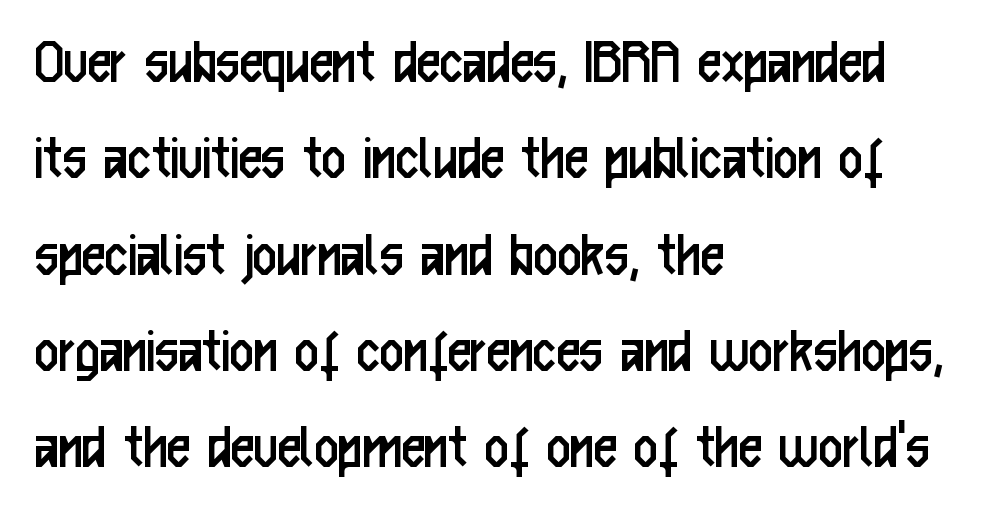
The image shows 66 px regular-weight, condensed sans-serif type, upright; set left-aligned, normal line spacing (1.46x), normal letter spacing, not underlined; low stroke contrast and a medium x-height.
